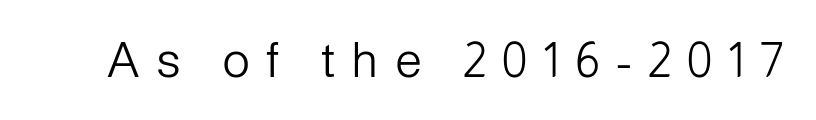
{"serif": "no", "italic": "no", "bold": "no", "weight": "light", "width": "normal", "stroke_contrast": "low", "x_height": "medium", "monospaced": "no", "underline": "no", "letter_spacing": "wide", "letter_spacing_em": 0.33, "glyph_px": 49}
